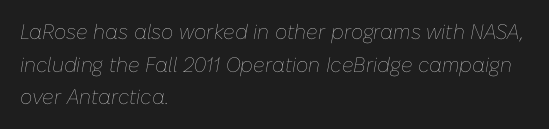
{"italic": "yes", "lean": "right", "slant_degrees": 10, "bold": "no", "underline": "no", "align": "left", "line_spacing": "normal", "line_spacing_ratio": 1.55, "letter_spacing": "normal", "letter_spacing_em": 0.0, "glyph_px": 21}
